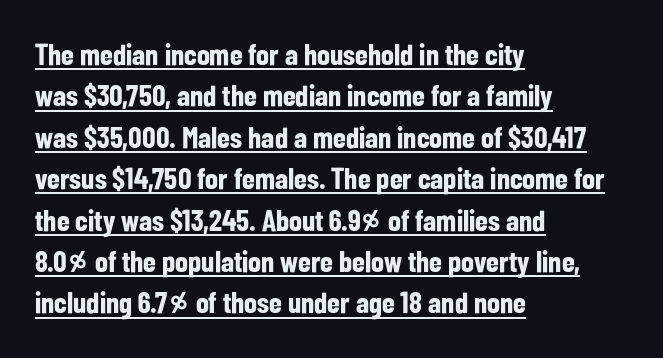
Q: Is the text bold? A: Yes.
Q: Is the text italic (slanted)? A: No, it is upright.
Q: Is the typeface a serif or a sans-serif typeface? A: Sans-serif.
Q: Is the text underlined? A: Yes.
Q: How is the paragraph aligned? A: Left-aligned.
Q: Is the spacing between letters normal or unusually wide? A: Normal.
Q: Is the spacing between lines tight, normal or loose? A: Normal.
Q: Width (condensed, normal, or wide)? A: Condensed.
Q: Stroke contrast? A: Low.
Q: x-height? A: Medium.
Q: Monospaced? A: No.
